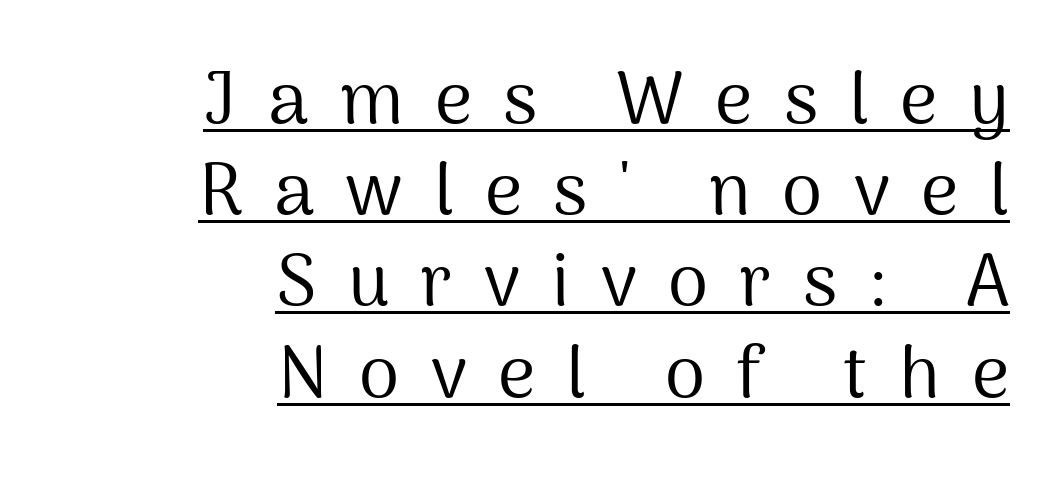
Posture: straight, roman, zero tilt. You could not count columns in this text — the font is proportionally spaced. A sans-serif font was chosen for this passage. There is plenty of visible air inserted between adjacent glyphs. Compared with a typical body face, this is equally light or lighter still. The rendering uses a moderate line-height, typical for paragraphs.
